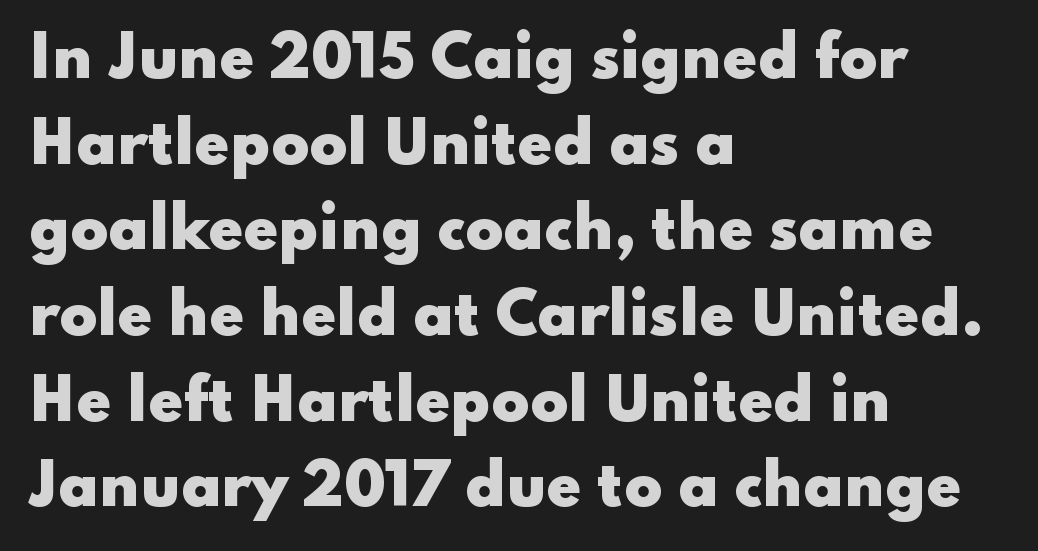
This sample uses a sans-serif face. Horizontal alignment here is leftward, the default for most running prose. A typesetter would call this proportional, since set widths differ per character. The characters look thick and weighty, a clear bold. Characters follow at the spacing the type designer built in.
